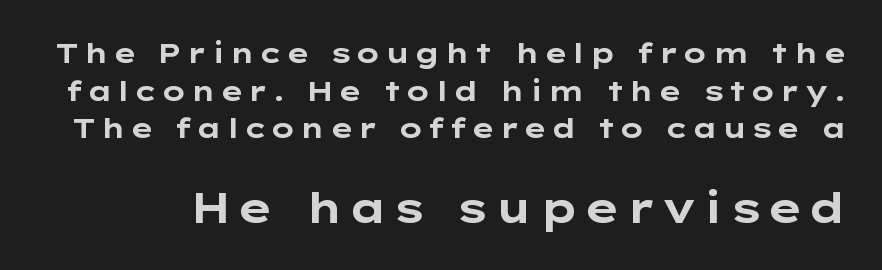
The image shows 42 px bold, wide sans-serif type, upright; set normal line spacing (1.34x), not underlined; the second (bottom) block is 1.5x larger; low stroke contrast and a medium x-height.
